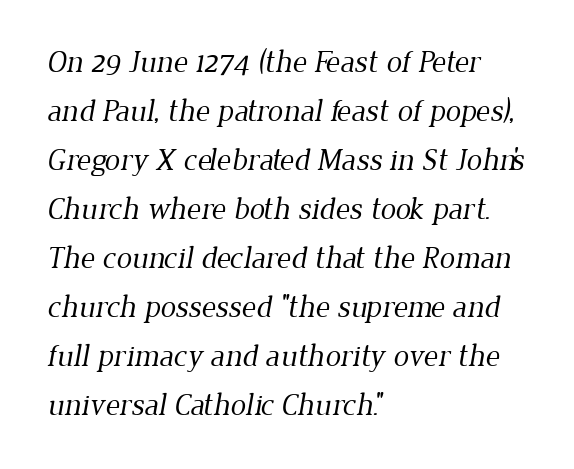
The image shows 31 px regular-weight serif type; set left-aligned, normal line spacing (1.58x), normal letter spacing, not underlined; low stroke contrast and a medium x-height.
